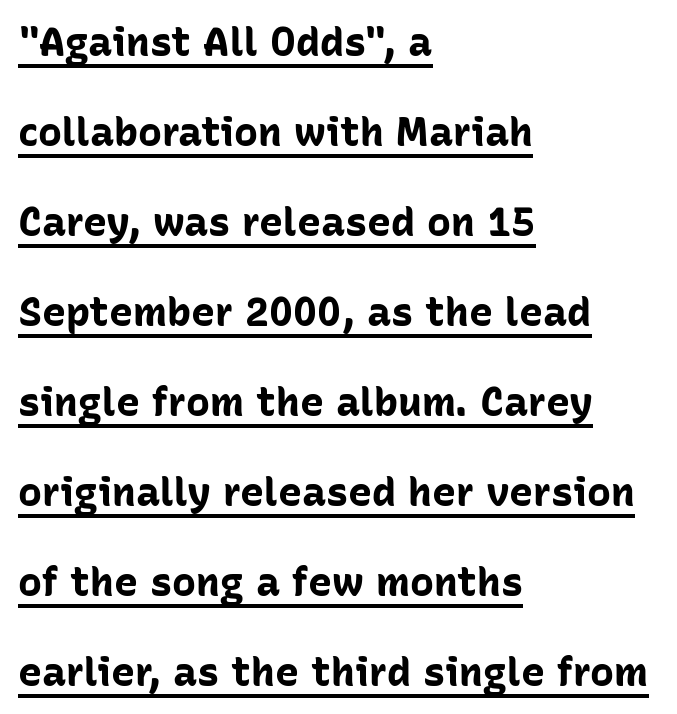
The image shows 40 px bold sans-serif type, upright; set left-aligned, loose line spacing (2.25x), normal letter spacing, underlined; low stroke contrast and a medium x-height.
